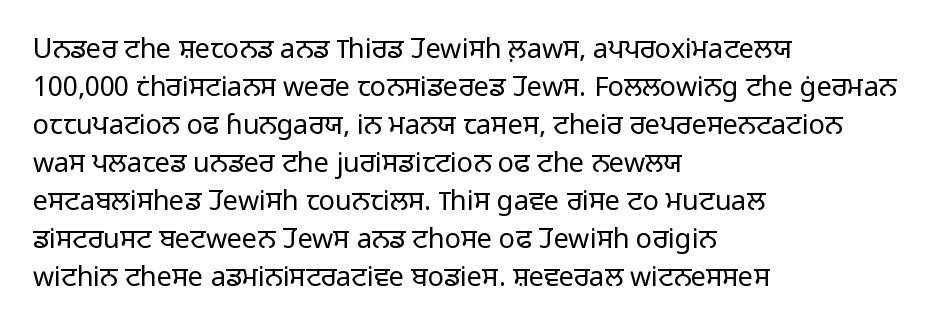
Q: Is the text bold? A: No.
Q: Is the text italic (slanted)? A: No, it is upright.
Q: Is the text underlined? A: No.
Q: How is the paragraph aligned? A: Left-aligned.
Q: Is the spacing between letters normal or unusually wide? A: Normal.
Q: Is the spacing between lines tight, normal or loose? A: Normal.
